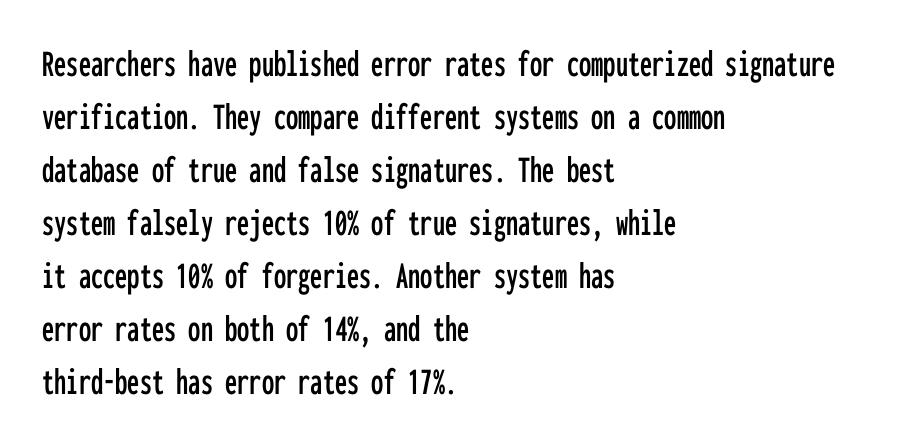
Baseline-to-baseline distance is the conventional proportion of letter height. You can tell it's not italic because the verticals are truly vertical. The lines are quadded left. The passage shown is typed in a monospace face where columns stay perfectly aligned. The letterforms sit shoulder to shoulder at normal distance.
